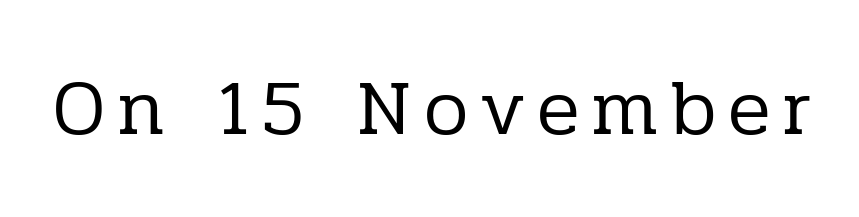
The image shows 79 px regular-weight serif type, upright; set not underlined; low stroke contrast and a medium x-height.
